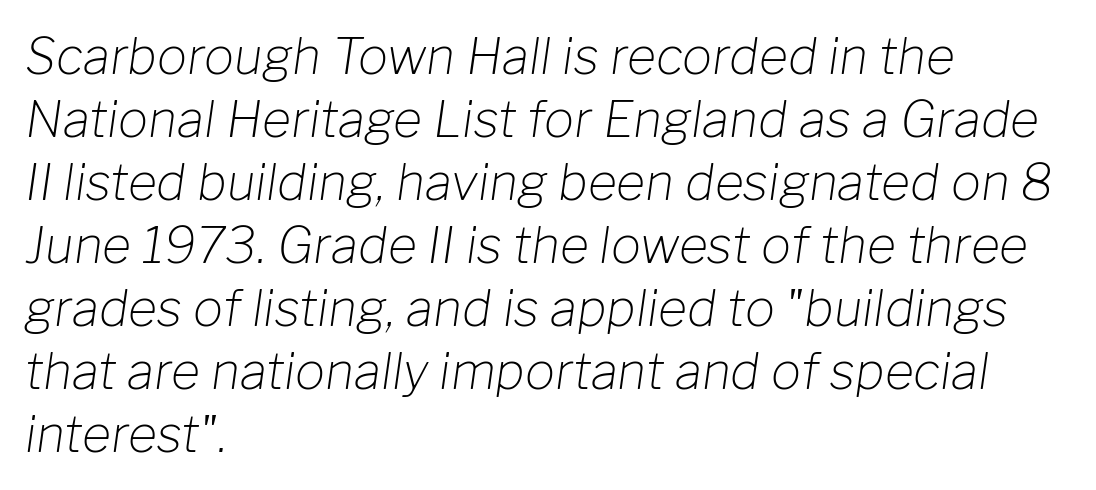
The image shows 50 px light type, italic (leaning right); set left-aligned, normal line spacing (1.26x), normal letter spacing, not underlined; low stroke contrast and a medium x-height.
